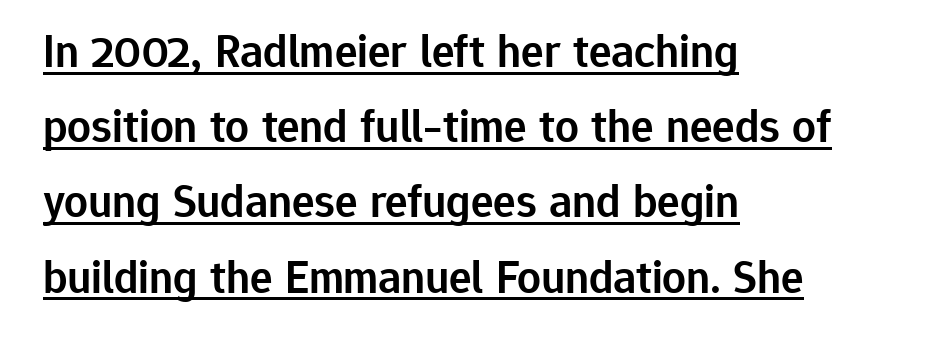
Q: Is the text bold? A: Semi-bold.
Q: Is the text italic (slanted)? A: No, it is upright.
Q: Is the typeface a serif or a sans-serif typeface? A: Sans-serif.
Q: Is the text underlined? A: Yes.
Q: How is the paragraph aligned? A: Left-aligned.
Q: Is the spacing between letters normal or unusually wide? A: Normal.
Q: Is the spacing between lines tight, normal or loose? A: Normal.
Q: Width (condensed, normal, or wide)? A: Normal.
Q: Stroke contrast? A: Low.
Q: x-height? A: Medium.
Q: Monospaced? A: No.
